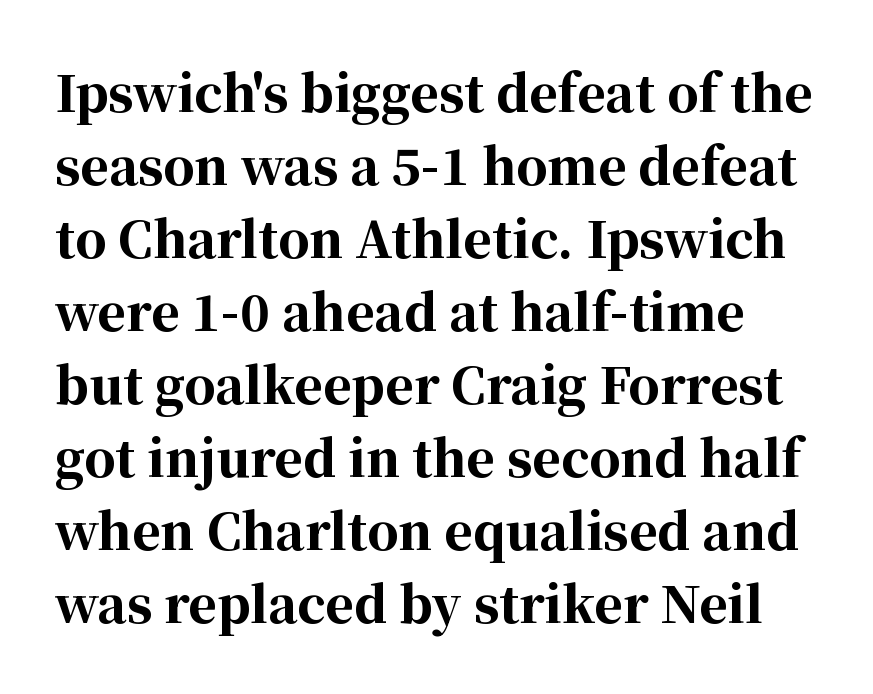
Q: Is the text bold? A: Yes.
Q: Is the text italic (slanted)? A: No, it is upright.
Q: Is the typeface a serif or a sans-serif typeface? A: Serif.
Q: Is the text underlined? A: No.
Q: Is the spacing between letters normal or unusually wide? A: Normal.
Q: Is the spacing between lines tight, normal or loose? A: Normal.
Q: Width (condensed, normal, or wide)? A: Normal.
Q: Stroke contrast? A: High.
Q: x-height? A: Medium.
Q: Monospaced? A: No.
